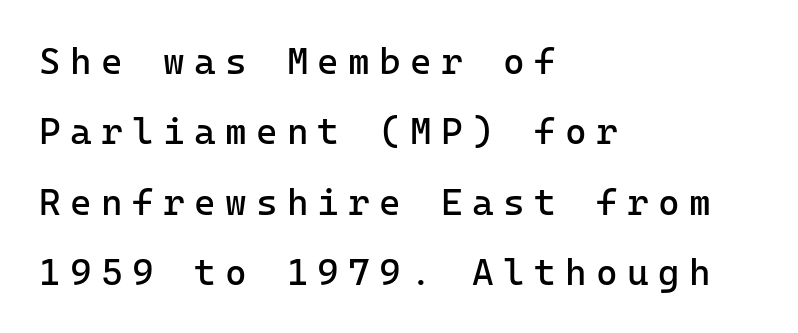
Does the leading feel generous? Absolutely, it's lavish. Nobody drew a line under any word here. The font's upright variant was chosen for this text. The text block is weighted toward the left margin, trailing off unevenly rightward. Short note: letters widely spaced. Type style note: lacks serifs.
